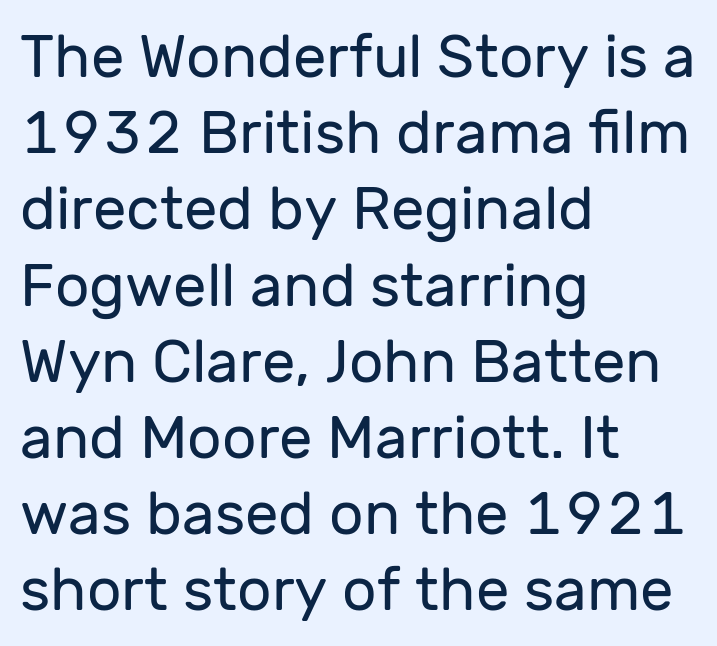
{"serif": "no", "italic": "no", "bold": "no", "weight": "regular", "width": "normal", "stroke_contrast": "low", "x_height": "medium", "monospaced": "no", "underline": "no", "align": "left", "line_spacing": "normal", "line_spacing_ratio": 1.27, "letter_spacing": "normal", "letter_spacing_em": 0.0, "glyph_px": 60}
